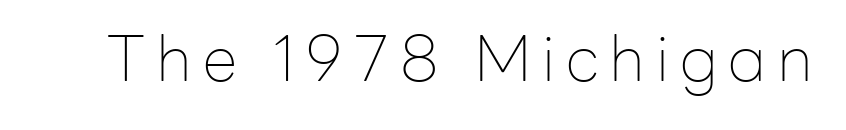
Varying glyph widths throughout — classic text-font behaviour. Just letters on the line, the space beneath them empty. Ink coverage per letter is moderate at most. Posture: straight, roman, zero tilt. What kind of face is this? One without serifs — a sans.
